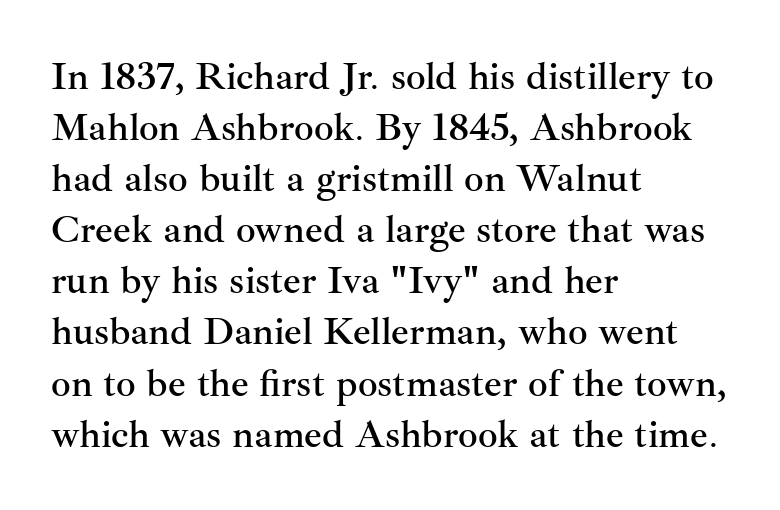
{"serif": "yes", "italic": "no", "width": "normal", "stroke_contrast": "medium", "x_height": "small", "monospaced": "no", "underline": "no", "align": "left", "line_spacing": "normal", "line_spacing_ratio": 1.31, "letter_spacing": "normal", "letter_spacing_em": 0.0, "glyph_px": 39}
